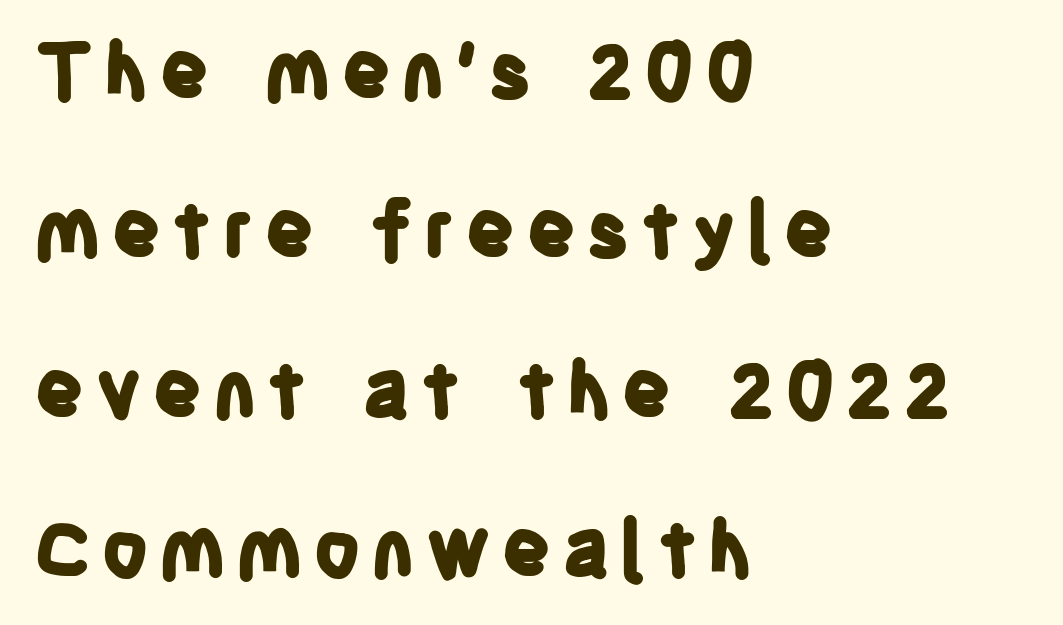
The image shows 77 px bold, condensed sans-serif type, upright; set left-aligned, loose line spacing (2.07x), not underlined; low stroke contrast and a large x-height.
